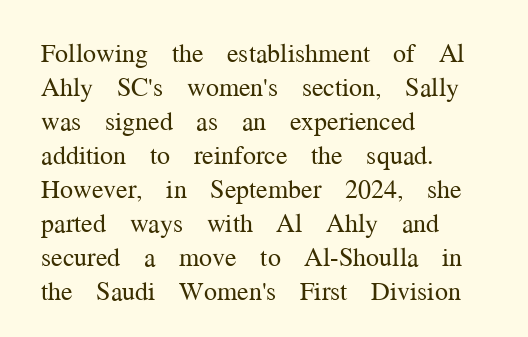
Q: Is the text bold? A: No.
Q: Is the text italic (slanted)? A: No, it is upright.
Q: Is the text underlined? A: No.
Q: How is the paragraph aligned? A: Left-aligned.
Q: Is the spacing between letters normal or unusually wide? A: Normal.
Q: Is the spacing between lines tight, normal or loose? A: Normal.
